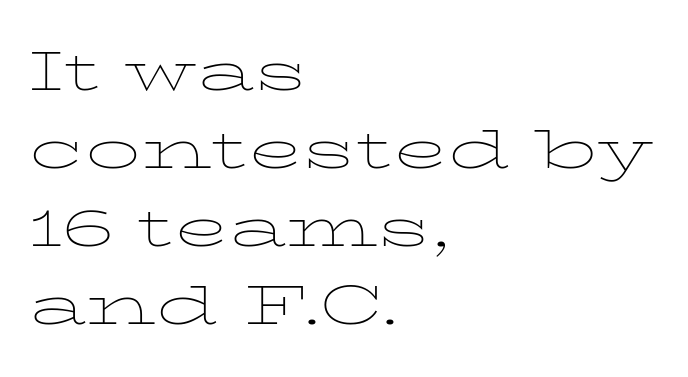
{"serif": "yes", "italic": "no", "bold": "no", "weight": "thin", "width": "wide", "stroke_contrast": "low", "x_height": "medium", "monospaced": "no", "underline": "no", "align": "left", "line_spacing": "normal", "line_spacing_ratio": 1.42, "letter_spacing": "normal", "letter_spacing_em": 0.0, "glyph_px": 55}
